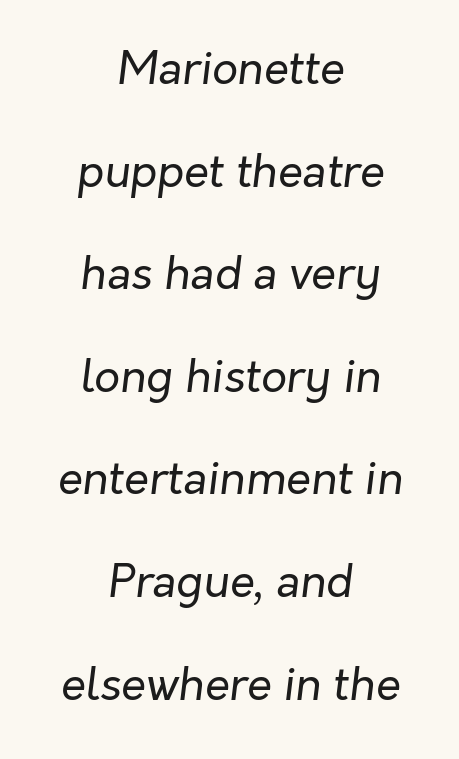
{"italic": "yes", "lean": "right", "slant_degrees": 7, "bold": "no", "weight": "regular", "width": "normal", "stroke_contrast": "low", "x_height": "medium", "monospaced": "no", "underline": "no", "align": "center", "line_spacing": "loose", "line_spacing_ratio": 2.28, "letter_spacing": "normal", "letter_spacing_em": 0.0, "glyph_px": 45}
